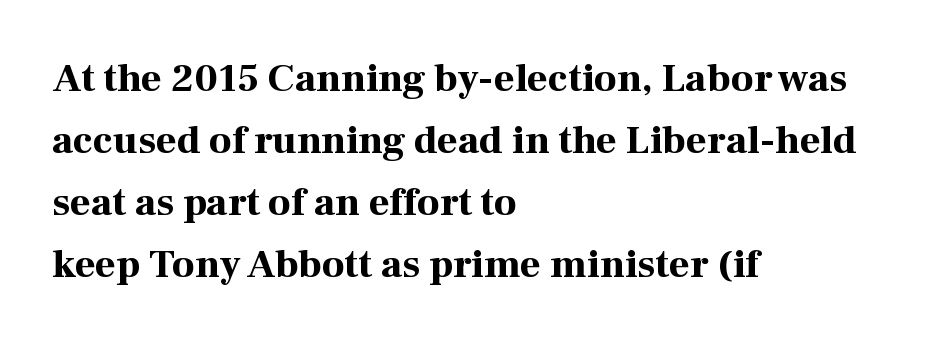
{"serif": "yes", "italic": "no", "bold": "yes", "weight": "bold", "width": "normal", "stroke_contrast": "high", "x_height": "medium", "monospaced": "no", "underline": "no", "align": "left", "line_spacing": "normal", "line_spacing_ratio": 1.55, "letter_spacing": "normal", "letter_spacing_em": 0.0, "glyph_px": 40}
